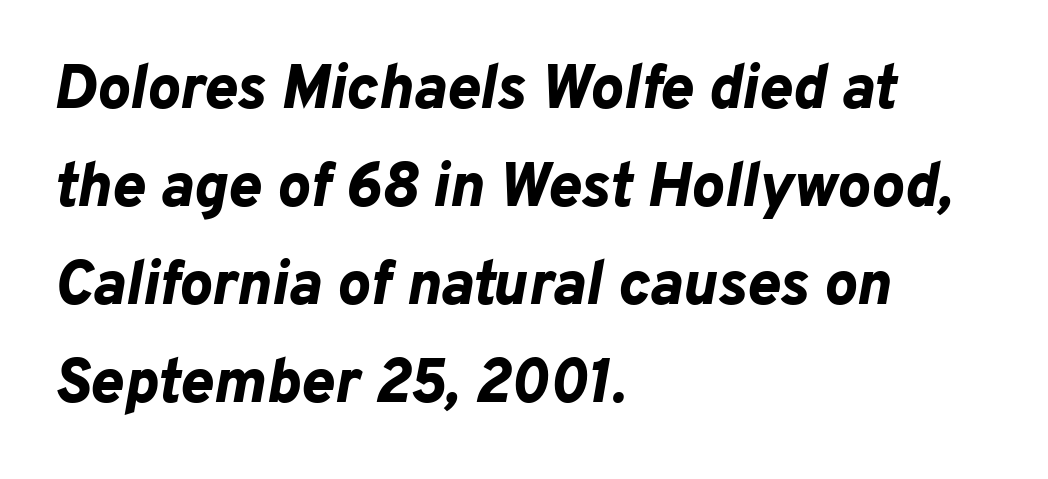
{"italic": "yes", "lean": "right", "slant_degrees": 10, "bold": "yes", "weight": "bold", "width": "normal", "stroke_contrast": "low", "x_height": "medium", "monospaced": "no", "underline": "no", "align": "left", "line_spacing": "normal", "line_spacing_ratio": 1.58, "letter_spacing": "normal", "letter_spacing_em": 0.0, "glyph_px": 62}
